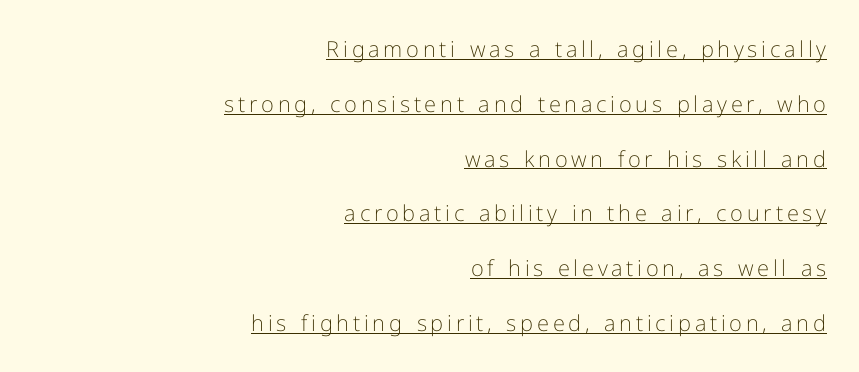
The image shows 22 px text type, upright; set right-aligned, loose line spacing (2.49x), underlined.
